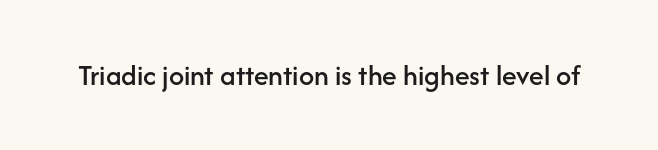
Rendered with straight, roman letterforms. Clear beneath every line of the passage. Short note: letters normally spaced. The letters advance in unequal steps, a hallmark of proportional type.
